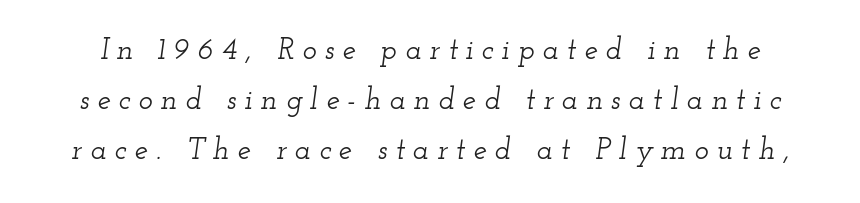
Underline: absent. Characters follow at a spacing far wider than the type designer built in. When letters slant like this, we call the style italic. The leading is moderate, giving the passage an even texture. Note the varied advance widths — an 'i' is clearly narrower than an 'm'. In terms of letterform style, serifs are clearly present.
